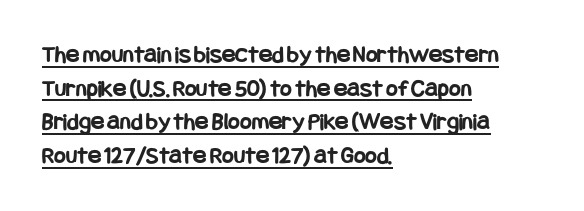
Observe the ordinary spacing: letters are neighbours, not strangers. The words here are underlined. This is the regular roman posture of the typeface. This sample keeps an unexceptional amount of space between lines. The typesetter chose a ragged-right arrangement here.
